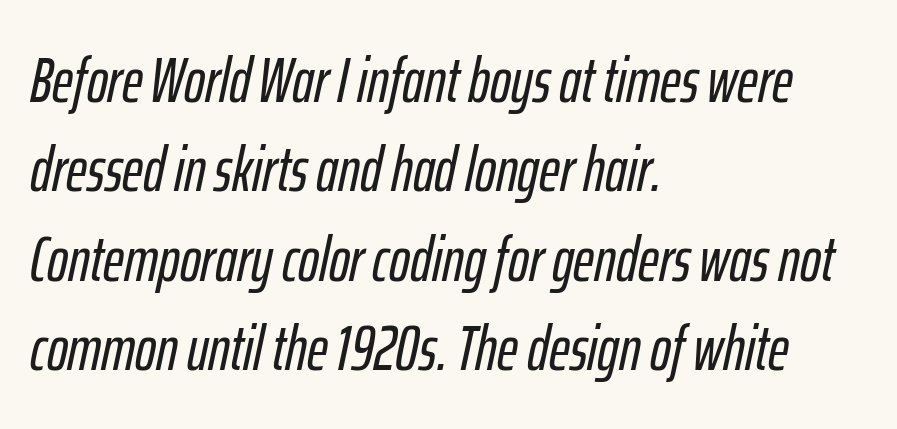
These lines are rendered in a variable-pitch font. The specimen omits any rule beneath the text block's lines. The rendering keeps characters at their native spacing. The text block is weighted toward the left margin, trailing off unevenly rightward.
